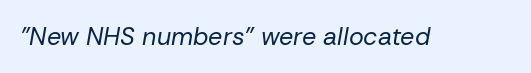
The weight would be labelled regular, book, light, or lighter still. Rendered with sloped, italic letterforms. Any mark beneath the type? The region is blank. A typesetter would call this zero additional tracking.
